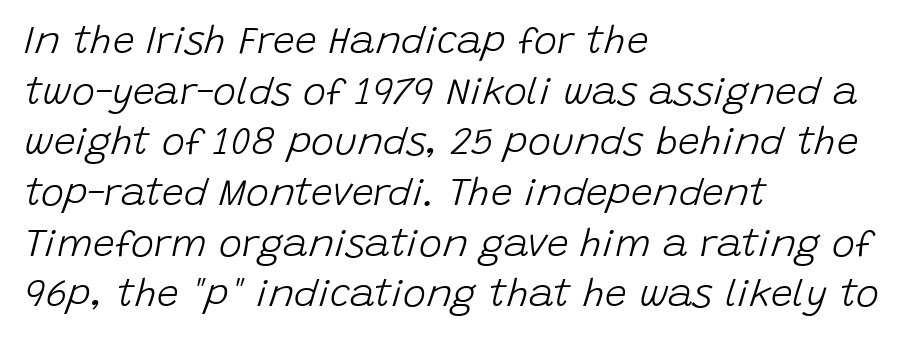
Q: Is the text bold? A: No.
Q: Is the text italic (slanted)? A: Yes, it leans right by about 15 degrees.
Q: Is the text underlined? A: No.
Q: How is the paragraph aligned? A: Left-aligned.
Q: Is the spacing between letters normal or unusually wide? A: Normal.
Q: Is the spacing between lines tight, normal or loose? A: Normal.
Q: Width (condensed, normal, or wide)? A: Normal.
Q: Stroke contrast? A: Low.
Q: x-height? A: Large.
Q: Monospaced? A: No.
